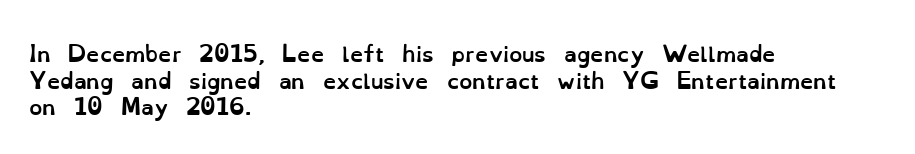
Honestly, the row spacing looks completely unremarkable. Posture: upright roman. Plenty of ink on the page — the face is bold. Typeset ragged right — the left edge is the straight one.
